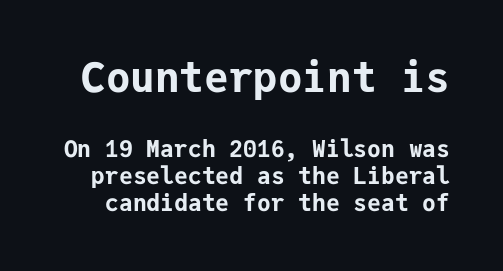
The image shows 41 px bold sans-serif type, upright, monospaced; set line spacing 1.19x, normal letter spacing, not underlined; the first (top) block is 1.78x larger; low stroke contrast and a medium x-height.
